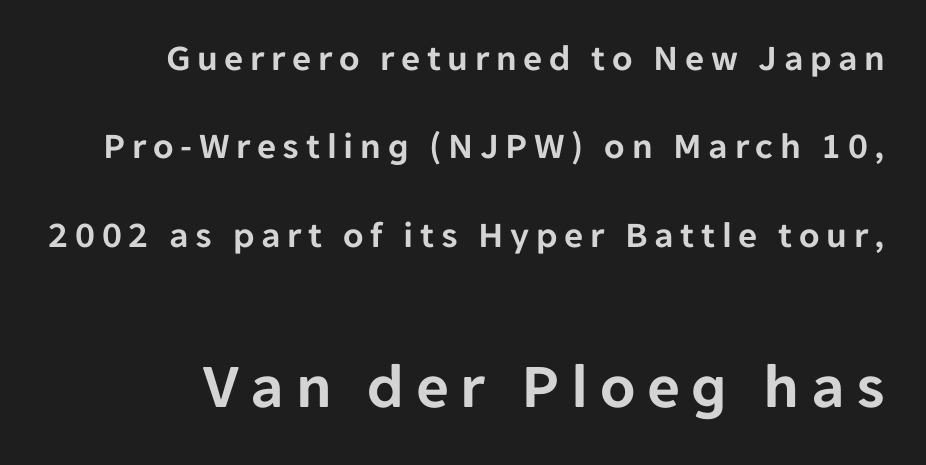
The image shows 64 px sans-serif type, upright; set loose line spacing (2.39x), not underlined; the second (bottom) block is 1.73x larger; low stroke contrast and a medium x-height.
